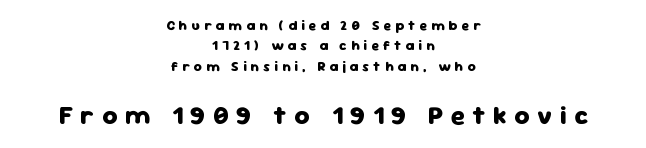
Q: Is the text bold? A: Yes.
Q: Is the text italic (slanted)? A: No, it is upright.
Q: Is the text underlined? A: No.
Q: How is the paragraph aligned? A: Centered.
Q: Is the spacing between letters normal or unusually wide? A: Unusually wide.
Q: Is the spacing between lines tight, normal or loose? A: Normal.
Q: Which block of text is set in a larger size, the first (top) or the second (bottom)? A: The second (bottom) one.
